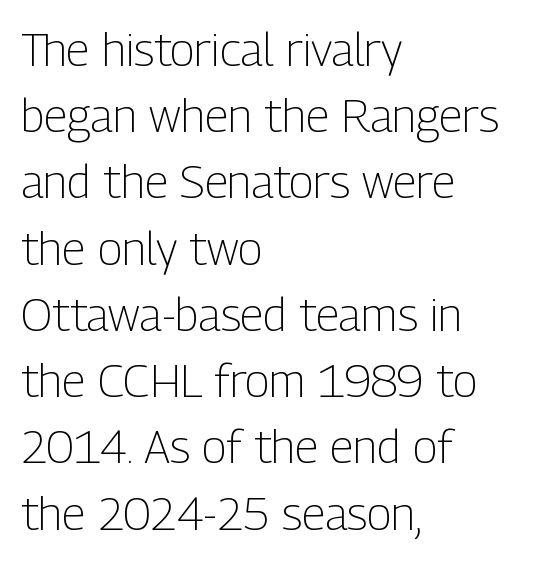
{"serif": "no", "italic": "no", "bold": "no", "weight": "light", "width": "condensed", "stroke_contrast": "low", "x_height": "medium", "monospaced": "no", "underline": "no", "align": "left", "line_spacing": "normal", "line_spacing_ratio": 1.44, "letter_spacing": "normal", "letter_spacing_em": 0.0, "glyph_px": 46}
